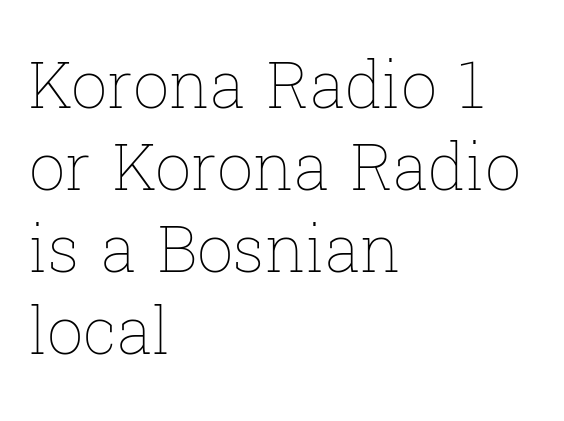
{"italic": "no", "bold": "no", "weight": "thin", "width": "normal", "stroke_contrast": "low", "x_height": "medium", "monospaced": "no", "underline": "no", "align": "left", "line_spacing": "normal", "line_spacing_ratio": 1.28, "letter_spacing": "normal", "letter_spacing_em": 0.0, "glyph_px": 64}
